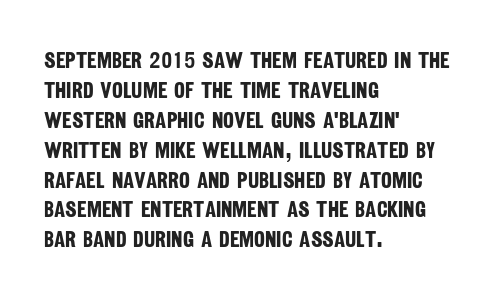
Q: Is the text bold? A: Yes.
Q: Is the text underlined? A: No.
Q: How is the paragraph aligned? A: Left-aligned.
Q: Is the spacing between letters normal or unusually wide? A: Normal.
Q: Is the spacing between lines tight, normal or loose? A: Normal.
